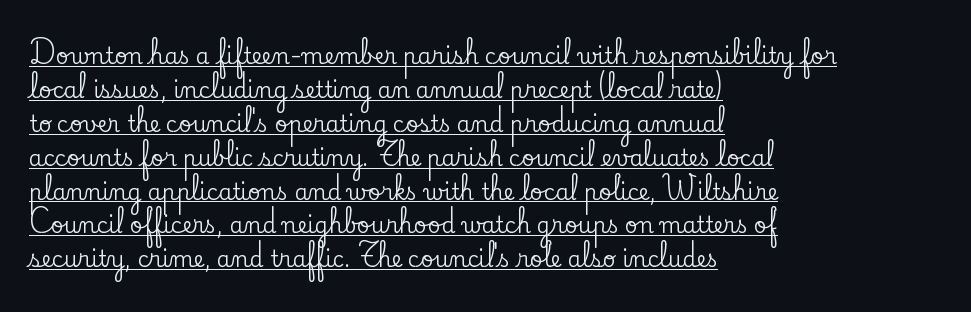
The image shows 22 px text type, upright; set left-aligned, normal line spacing (1.54x), normal letter spacing, underlined.
